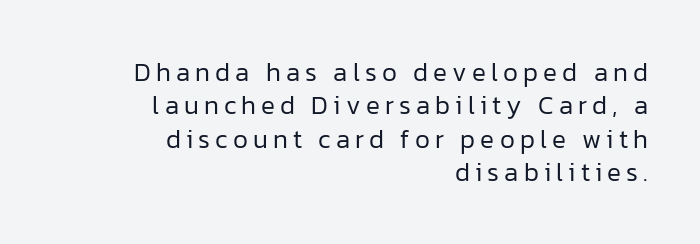
{"italic": "no", "bold": "no", "underline": "no", "align": "right", "line_spacing": "normal", "line_spacing_ratio": 1.28, "letter_spacing": "wide", "letter_spacing_em": 0.2, "glyph_px": 26}
